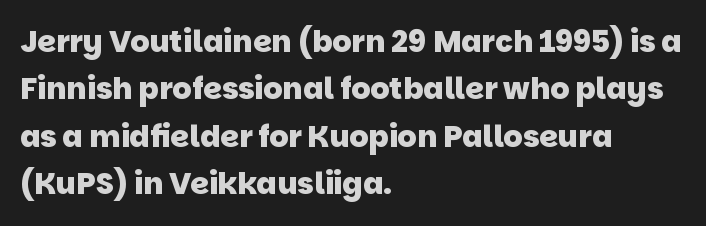
Q: Is the text bold? A: Yes.
Q: Is the typeface a serif or a sans-serif typeface? A: Sans-serif.
Q: Is the text underlined? A: No.
Q: How is the paragraph aligned? A: Left-aligned.
Q: Is the spacing between letters normal or unusually wide? A: Normal.
Q: Is the spacing between lines tight, normal or loose? A: Normal.
Q: Width (condensed, normal, or wide)? A: Normal.
Q: Stroke contrast? A: Low.
Q: x-height? A: Large.
Q: Monospaced? A: No.
